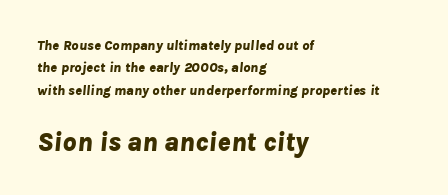
{"italic": "yes", "lean": "right", "slant_degrees": 8, "bold": "yes", "underline": "no", "align": "left", "line_spacing": "normal", "line_spacing_ratio": 1.6, "letter_spacing": "normal", "letter_spacing_em": 0.0, "larger_block": "second", "size_ratio": 1.93, "glyph_px": 27}
